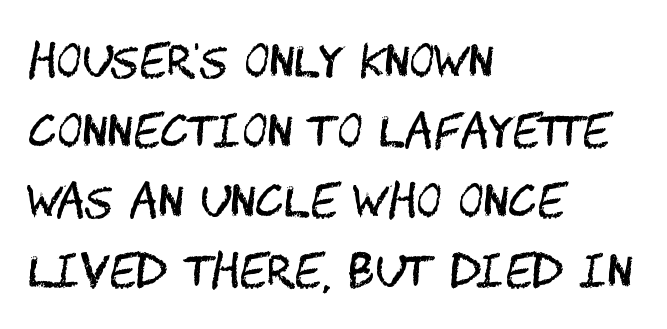
The image shows 44 px regular-weight, condensed sans-serif type, upright; set left-aligned, normal line spacing (1.59x), normal letter spacing, not underlined; medium stroke contrast and a large x-height.
